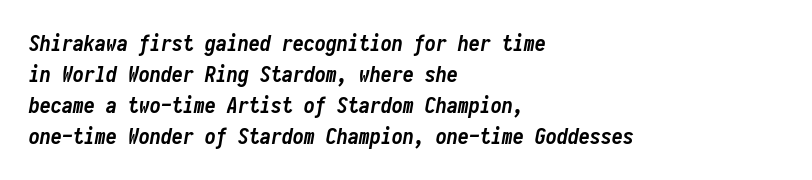
Weight: bold. Descender tails drop into unmarked territory. Does extra space separate the letters? No, they use regular spacing. Notice how descenders clear the ascenders below comfortably — that's standard leading. Would a proofreader flag this as italicized? Yes. Compared with a centered layout, this one pins lines to the left instead.
